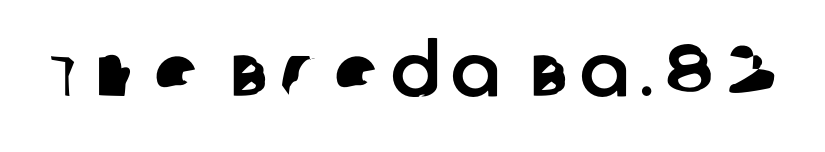
The image shows 73 px sans-serif type; set not underlined; low stroke contrast and a large x-height.
